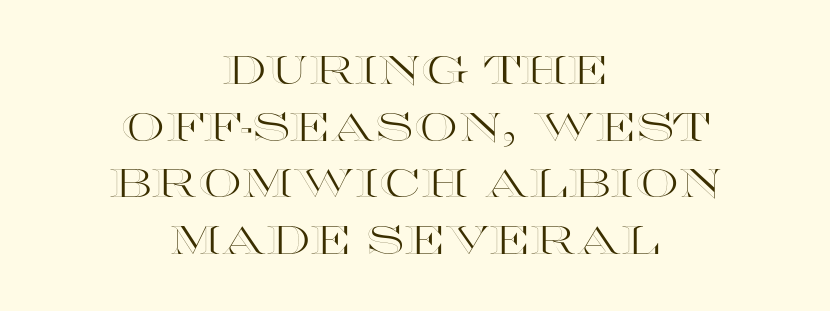
The image shows 39 px wide type, upright; set centered, normal line spacing (1.45x), normal letter spacing, not underlined; a large x-height.
